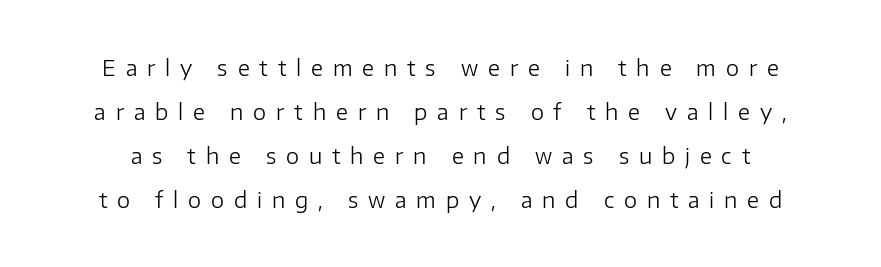
{"italic": "no", "bold": "no", "underline": "no", "line_spacing": "loose", "line_spacing_ratio": 2.09, "letter_spacing": "wide", "letter_spacing_em": 0.47, "glyph_px": 21}
